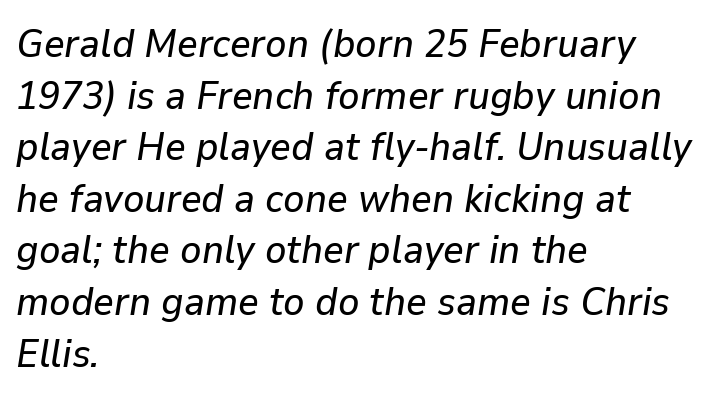
Q: Is the text italic (slanted)? A: Yes, it leans right by about 9 degrees.
Q: Is the text underlined? A: No.
Q: How is the paragraph aligned? A: Left-aligned.
Q: Is the spacing between letters normal or unusually wide? A: Normal.
Q: Is the spacing between lines tight, normal or loose? A: Normal.
Q: Width (condensed, normal, or wide)? A: Normal.
Q: Stroke contrast? A: Low.
Q: x-height? A: Medium.
Q: Monospaced? A: No.
